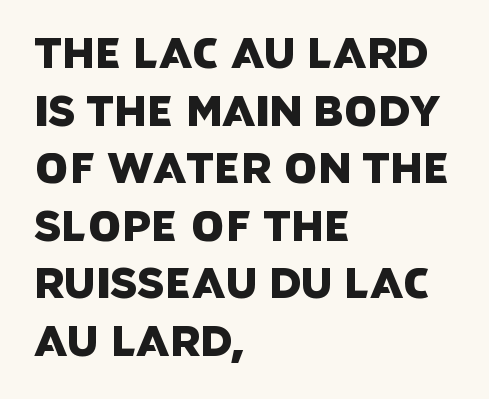
Q: Is the typeface a serif or a sans-serif typeface? A: Sans-serif.
Q: Is the text underlined? A: No.
Q: How is the paragraph aligned? A: Left-aligned.
Q: Is the spacing between letters normal or unusually wide? A: Normal.
Q: Is the spacing between lines tight, normal or loose? A: Normal.
Q: Width (condensed, normal, or wide)? A: Normal.
Q: Stroke contrast? A: Low.
Q: x-height? A: Large.
Q: Monospaced? A: No.
